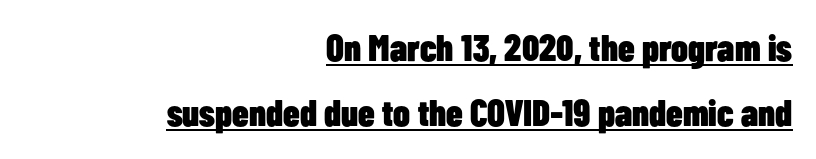
The image shows 37 px heavy, condensed sans-serif type, upright; set right-aligned, line spacing 1.76x, normal letter spacing, underlined; low stroke contrast and a medium x-height.
